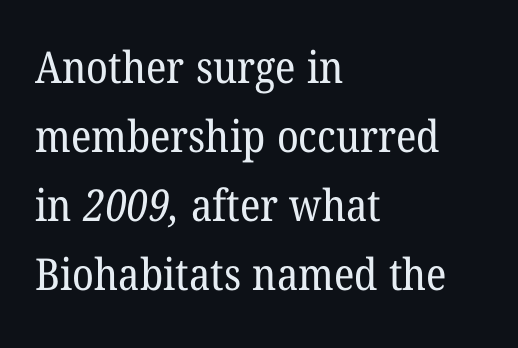
The image shows 44 px regular-weight serif type; set left-aligned, normal line spacing (1.57x), normal letter spacing, not underlined; low stroke contrast and a medium x-height.
